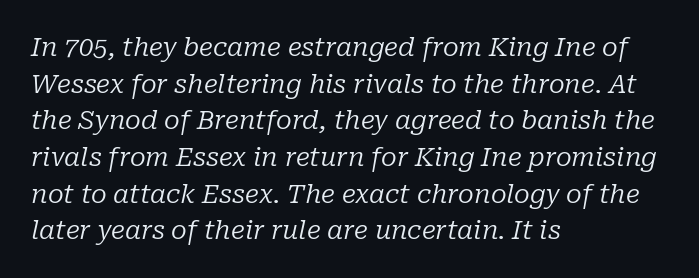
The image shows 26 px text type, italic (leaning right); set left-aligned, normal line spacing (1.41x), normal letter spacing, not underlined.
